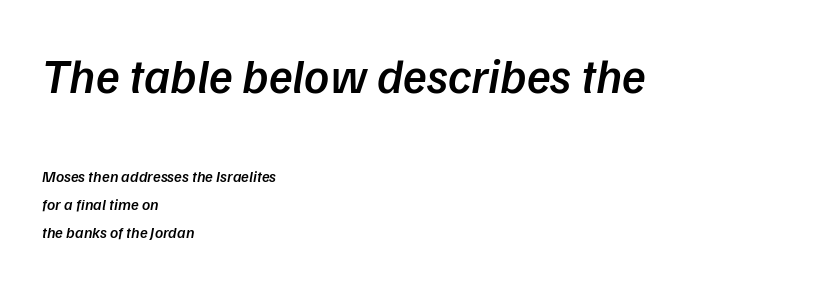
{"serif": "no", "bold": "semi", "weight": "semibold", "width": "normal", "stroke_contrast": "low", "x_height": "medium", "monospaced": "no", "underline": "no", "align": "left", "line_spacing_ratio": 1.72, "letter_spacing": "normal", "letter_spacing_em": 0.0, "larger_block": "first", "size_ratio": 3.06, "glyph_px": 49}
